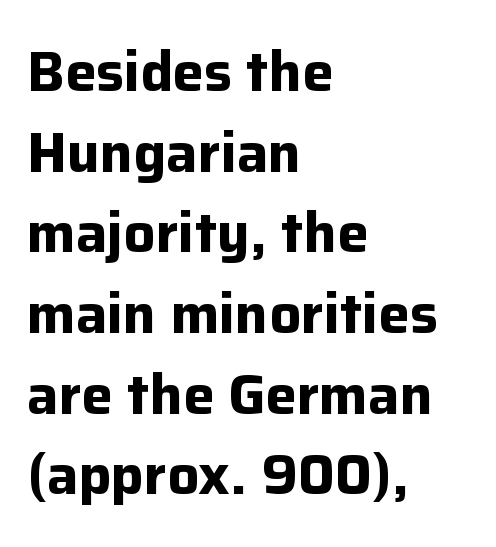
{"serif": "no", "italic": "no", "bold": "yes", "weight": "bold", "width": "normal", "stroke_contrast": "low", "x_height": "medium", "monospaced": "no", "underline": "no", "align": "left", "line_spacing": "normal", "line_spacing_ratio": 1.44, "letter_spacing": "normal", "letter_spacing_em": 0.0, "glyph_px": 56}
